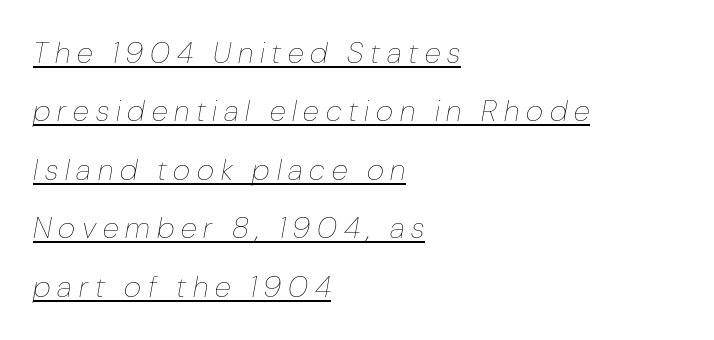
The typography opts for an oblique posture over an upright one. Vertically, the passage feels expansive, rows floating well apart. Layout note: lines flush left. The strokes are not fattened; the text isn't bold.
